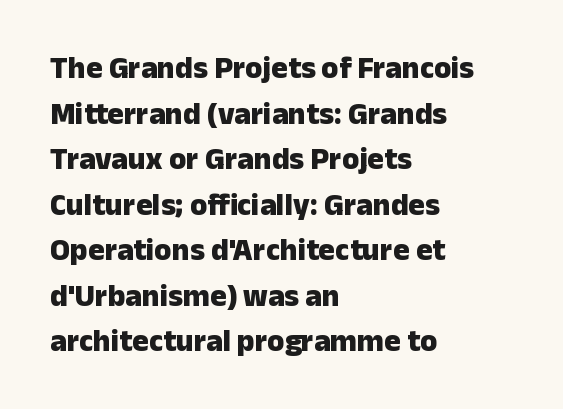
{"serif": "no", "italic": "no", "bold": "yes", "weight": "heavy", "width": "normal", "stroke_contrast": "low", "x_height": "medium", "monospaced": "no", "underline": "no", "align": "left", "line_spacing": "normal", "line_spacing_ratio": 1.47, "letter_spacing": "normal", "letter_spacing_em": 0.0, "glyph_px": 31}
